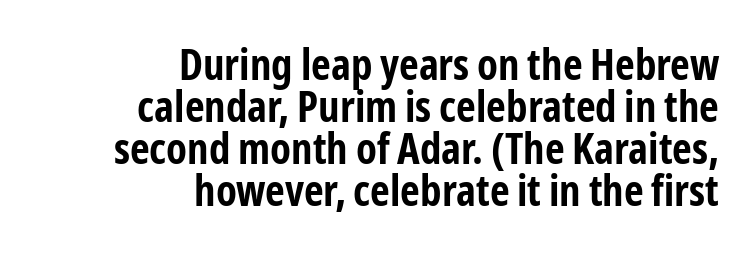
{"serif": "no", "italic": "no", "bold": "yes", "weight": "bold", "width": "condensed", "stroke_contrast": "low", "x_height": "medium", "monospaced": "no", "underline": "no", "align": "right", "line_spacing": "tight", "line_spacing_ratio": 0.98, "letter_spacing": "normal", "letter_spacing_em": 0.0, "glyph_px": 43}
